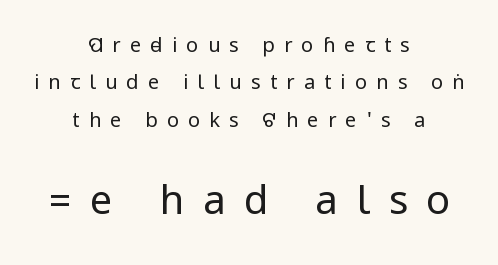
{"serif": "no", "italic": "no", "bold": "no", "weight": "regular", "width": "condensed", "stroke_contrast": "low", "underline": "no", "align": "center", "line_spacing_ratio": 1.87, "letter_spacing": "wide", "letter_spacing_em": 0.46, "larger_block": "second", "size_ratio": 2.0, "glyph_px": 40}
